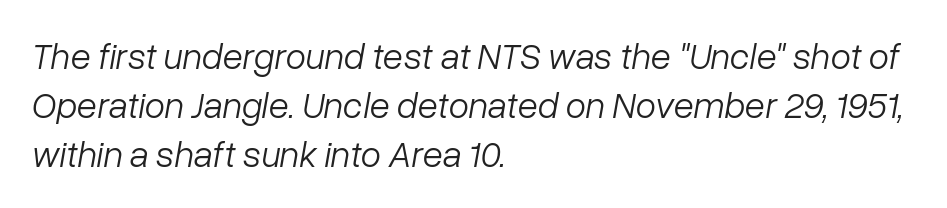
The letters look calm and open, with moderate or lighter stems. Any mark beneath the type? The region is blank. What stands out about the letter spacing? Nothing — it is the standard amount. Rendered with sloped, italic letterforms. You could not count columns in this text — the font is proportionally spaced.
